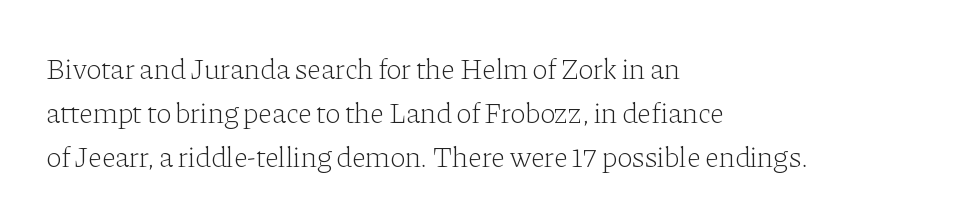
The image shows 29 px light serif type, upright; set left-aligned, normal line spacing (1.51x), normal letter spacing, not underlined; low stroke contrast and a medium x-height.
